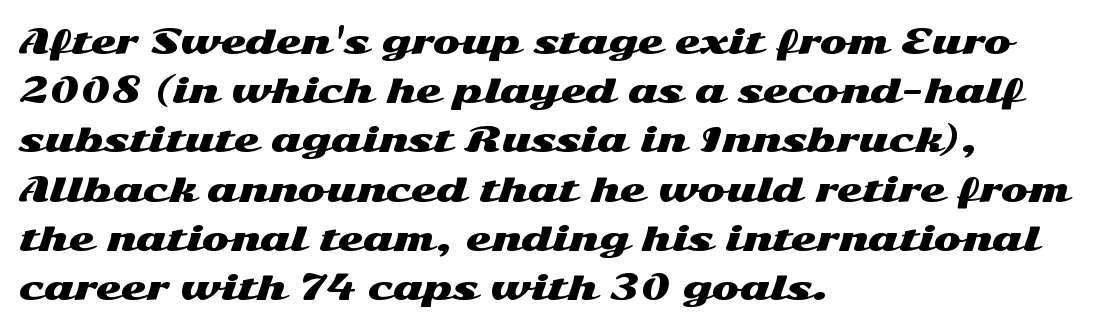
Rule under the text: the space is simply empty. These lines keep a tight, regular rhythm from letter to letter. Grotesque or geometric, the face here clearly has no serifs. Proportional: the letters do not fall into vertical columns. A normal amount of white space separates one row of letters from the next.
